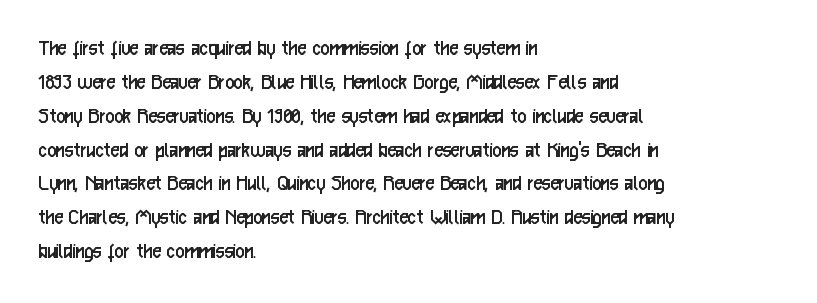
The image shows 24 px text type, upright; set left-aligned, normal line spacing (1.41x), normal letter spacing, not underlined.
